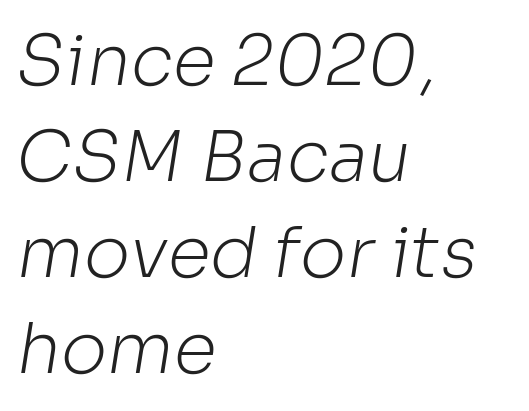
Note the varied advance widths — an 'i' is clearly narrower than an 'm'. A quiet, ordinary-to-light weight characterises the typeface. Descenders are the only things crossing below the line. Regarding leading, the lines here are spaced in the standard way. These lines keep a tight, regular rhythm from letter to letter.
